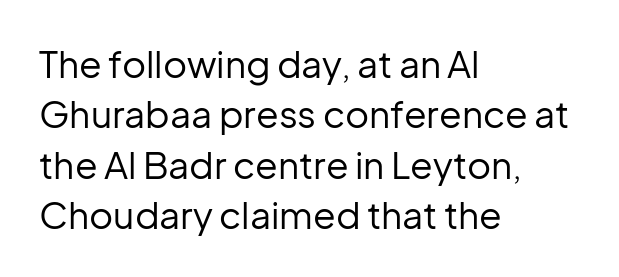
Inter-character spacing is left at the font's built-in metrics. Note: no serifs on the glyphs. Unbolded letterforms with no extra heft. The rendering uses natural spacing where letterforms have individual widths.
